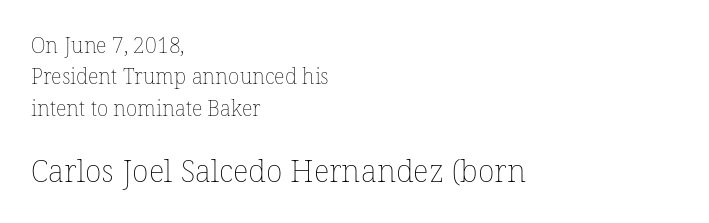
{"italic": "no", "bold": "no", "weight": "thin", "width": "normal", "stroke_contrast": "low", "x_height": "medium", "monospaced": "no", "underline": "no", "align": "left", "line_spacing": "normal", "line_spacing_ratio": 1.5, "letter_spacing": "normal", "letter_spacing_em": 0.0, "larger_block": "second", "size_ratio": 1.48, "glyph_px": 31}
